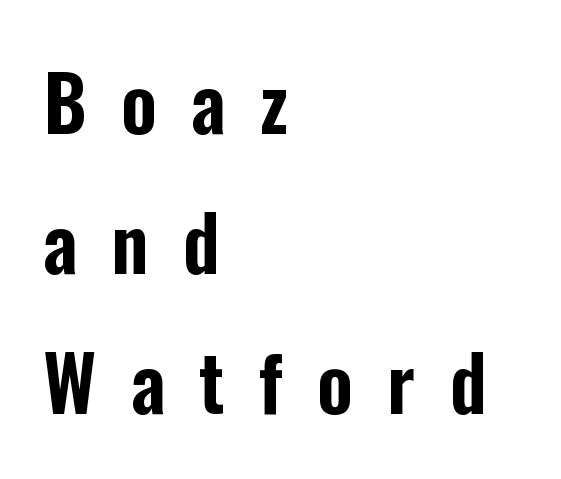
Q: Is the text italic (slanted)? A: No, it is upright.
Q: Is the typeface a serif or a sans-serif typeface? A: Sans-serif.
Q: Is the text underlined? A: No.
Q: How is the paragraph aligned? A: Left-aligned.
Q: Is the spacing between letters normal or unusually wide? A: Unusually wide.
Q: Width (condensed, normal, or wide)? A: Condensed.
Q: Stroke contrast? A: Low.
Q: x-height? A: Medium.
Q: Monospaced? A: No.
